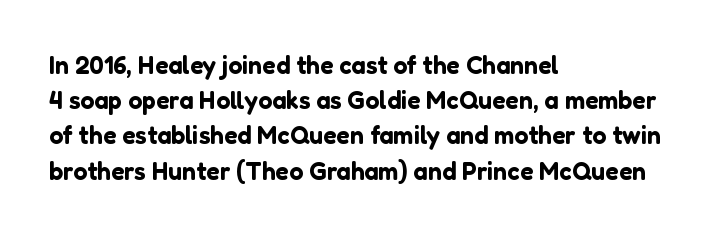
Posture: straight, roman, zero tilt. This rendering uses left alignment, leaving the right contour irregular. This sample keeps an unexceptional amount of space between lines. Bare-footed words on every line.
